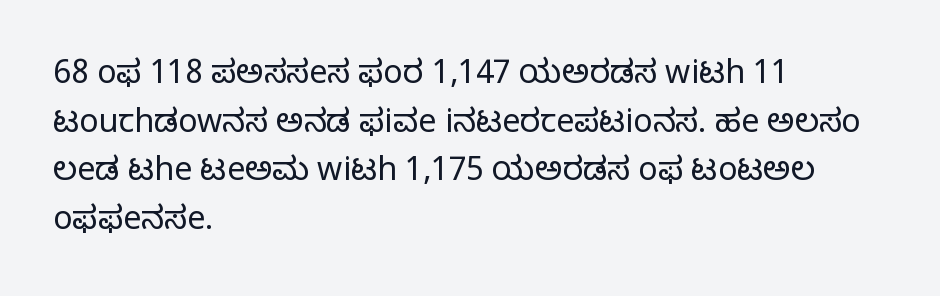
The image shows 32 px light sans-serif type, upright; set left-aligned, normal line spacing (1.52x), normal letter spacing, not underlined; low stroke contrast and a medium x-height.
